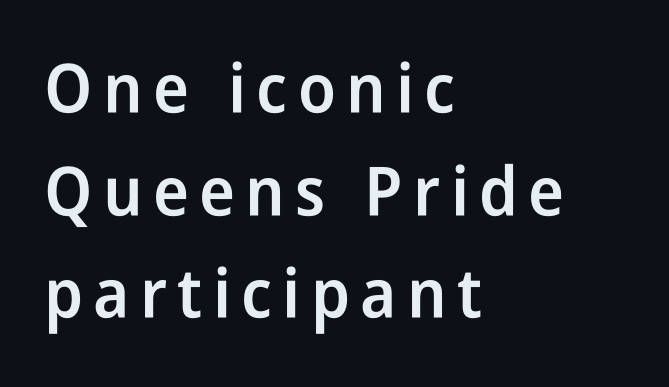
Does the weight exceed regular? Yes, but only to semibold. The space beneath each line is pristine and unruled. This sample keeps an unexceptional amount of space between lines. The rendering shows plain stroke endings on the letterforms — a sans-serif design. A classic flush-left, rag-right setting is used for this passage.
